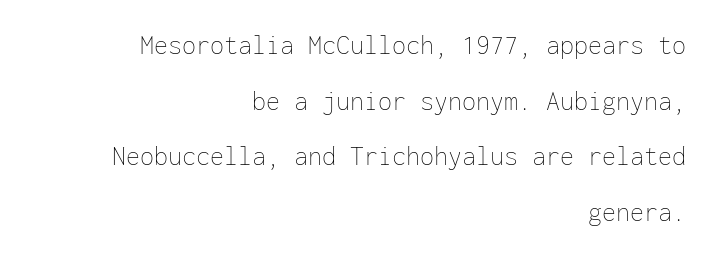
{"italic": "no", "bold": "no", "weight": "thin", "width": "normal", "stroke_contrast": "low", "x_height": "medium", "monospaced": "yes", "underline": "no", "align": "right", "line_spacing": "loose", "line_spacing_ratio": 1.99, "letter_spacing": "normal", "letter_spacing_em": 0.0, "glyph_px": 28}
